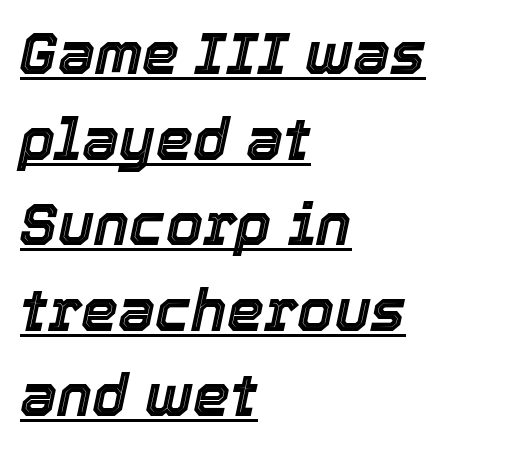
Varying glyph widths throughout — classic text-font behaviour. Each line of the rendering has a horizontal stroke beneath the glyphs. It's the slanting kind of type. These lines keep a tight, regular rhythm from letter to letter. Line beginnings align vertically; line endings do not.
